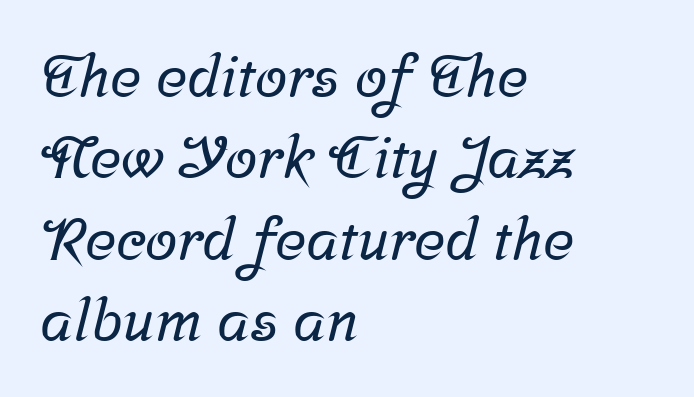
Q: Is the text underlined? A: No.
Q: How is the paragraph aligned? A: Left-aligned.
Q: Is the spacing between letters normal or unusually wide? A: Normal.
Q: Is the spacing between lines tight, normal or loose? A: Normal.
Q: Width (condensed, normal, or wide)? A: Normal.
Q: Stroke contrast? A: Low.
Q: x-height? A: Medium.
Q: Monospaced? A: No.
